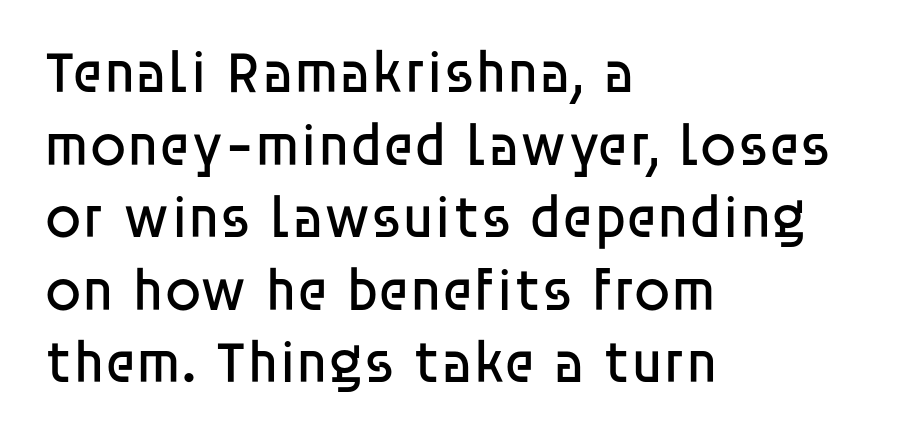
Q: Is the text bold? A: No.
Q: Is the text italic (slanted)? A: No, it is upright.
Q: Is the typeface a serif or a sans-serif typeface? A: Sans-serif.
Q: Is the text underlined? A: No.
Q: How is the paragraph aligned? A: Left-aligned.
Q: Is the spacing between letters normal or unusually wide? A: Normal.
Q: Width (condensed, normal, or wide)? A: Normal.
Q: Stroke contrast? A: Low.
Q: x-height? A: Large.
Q: Monospaced? A: No.
